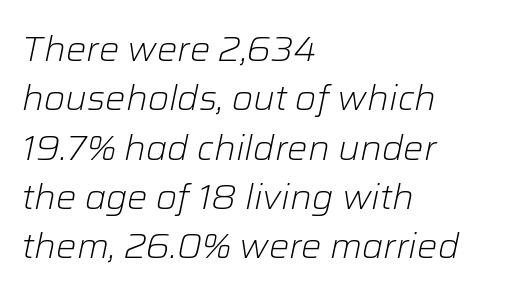
Q: Is the text bold? A: No.
Q: Is the text italic (slanted)? A: Yes, it leans right by about 12 degrees.
Q: Is the text underlined? A: No.
Q: How is the paragraph aligned? A: Left-aligned.
Q: Is the spacing between letters normal or unusually wide? A: Normal.
Q: Is the spacing between lines tight, normal or loose? A: Normal.
Q: Width (condensed, normal, or wide)? A: Normal.
Q: Stroke contrast? A: Low.
Q: x-height? A: Medium.
Q: Monospaced? A: No.
